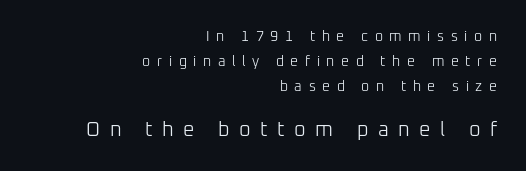
Q: Is the text bold? A: No.
Q: Is the text italic (slanted)? A: No, it is upright.
Q: Is the text underlined? A: No.
Q: How is the paragraph aligned? A: Right-aligned.
Q: Is the spacing between letters normal or unusually wide? A: Unusually wide.
Q: Which block of text is set in a larger size, the first (top) or the second (bottom)? A: The second (bottom) one.
